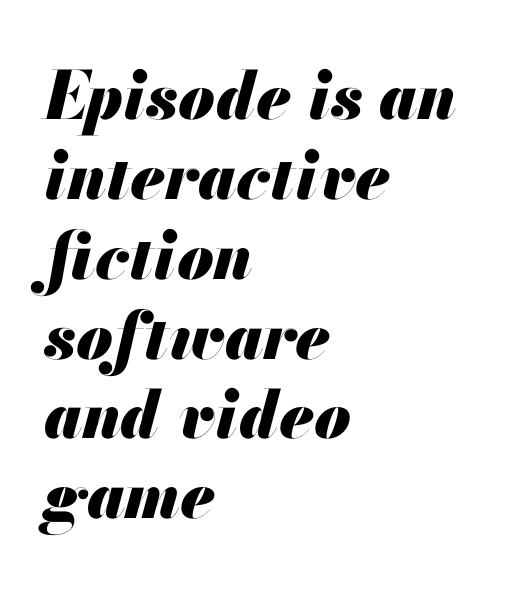
The image shows 66 px heavy type, italic (leaning right); set left-aligned, line spacing 1.21x, normal letter spacing, not underlined; medium stroke contrast and a small x-height.
